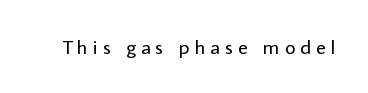
{"italic": "no", "bold": "no", "underline": "no", "letter_spacing": "wide", "letter_spacing_em": 0.26, "glyph_px": 20}
